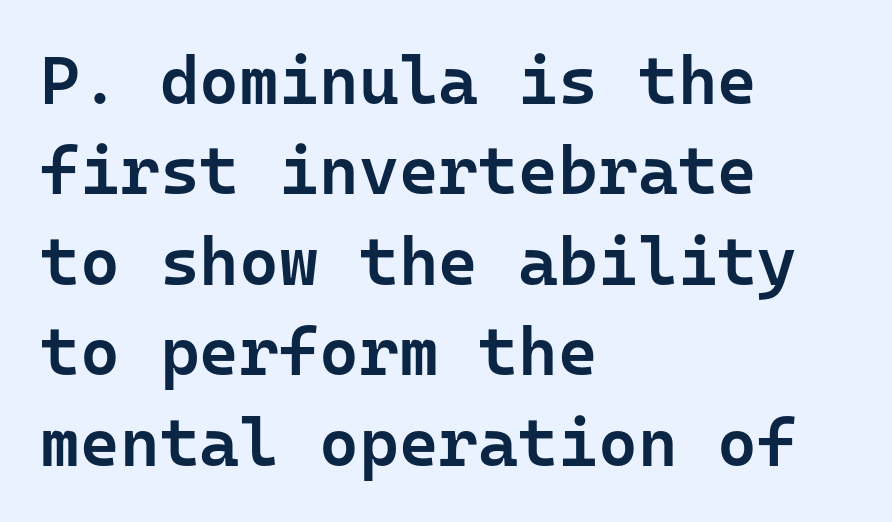
Observe the ordinary spacing: letters are neighbours, not strangers. Compared with a centered layout, this one pins lines to the left instead. Are there feet on the stems? There aren't — it's a sans. Type without underlining. The specimen reads as upright at a glance.
